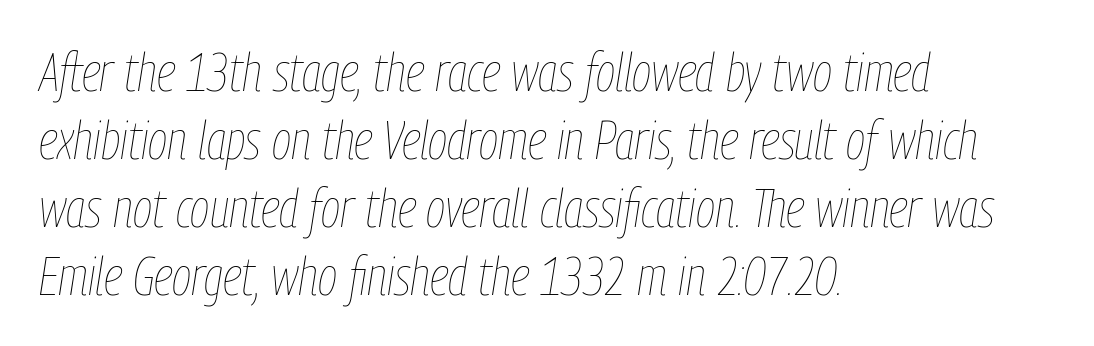
The image shows 53 px thin, condensed type, italic (leaning right); set left-aligned, normal line spacing (1.28x), normal letter spacing, not underlined; low stroke contrast and a medium x-height.
